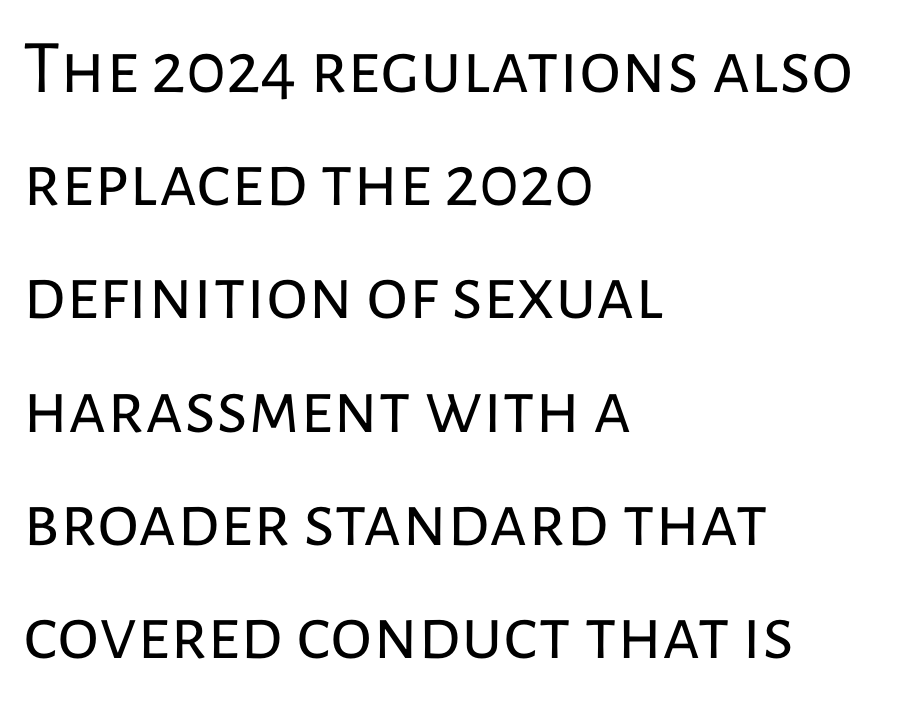
Between one letter and the next there's only the usual sliver of space. The typeface has the unassuming heft of standard copy or less. The text was rendered using a sans face with plain stroke endings. The designer left line spacing at the default. Note the varied advance widths — an 'i' is clearly narrower than an 'm'. Rendered with straight, roman letterforms.
